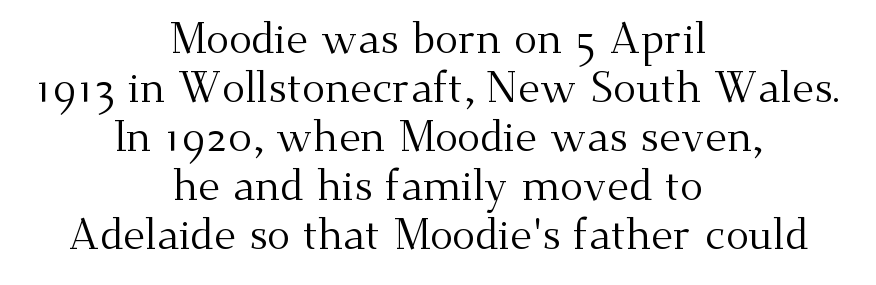
The image shows 43 px regular-weight serif type, upright; set centered, tight line spacing (1.14x), normal letter spacing, not underlined; medium stroke contrast and a small x-height.
